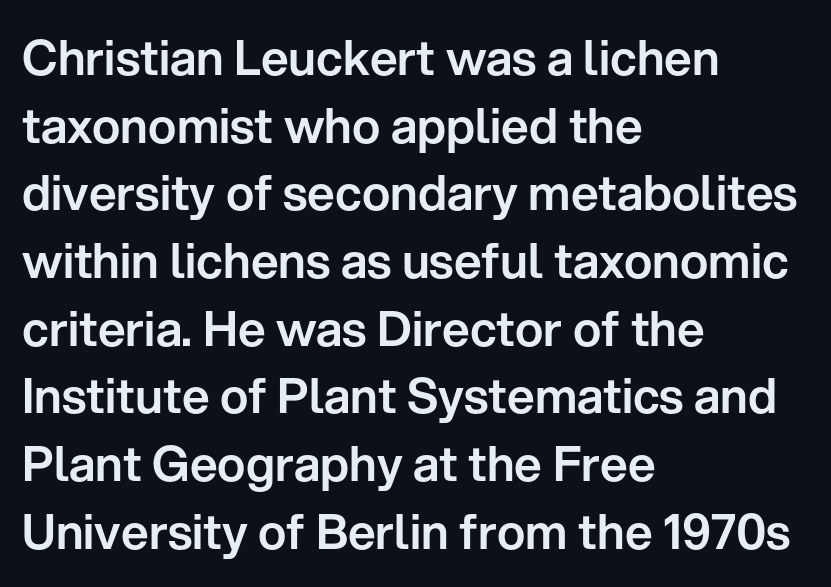
Vertical strokes here are truly vertical. The characters display no serif detailing; their extremities are plain. Proportional: the letters do not fall into vertical columns. The gap between lines stays unmarked. Left-aligned paragraph, ragged on the right.
